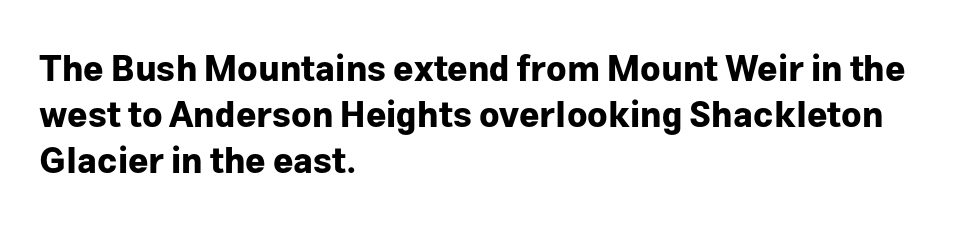
The image shows 35 px bold sans-serif type, upright; set left-aligned, normal line spacing (1.31x), normal letter spacing, not underlined; low stroke contrast and a medium x-height.
